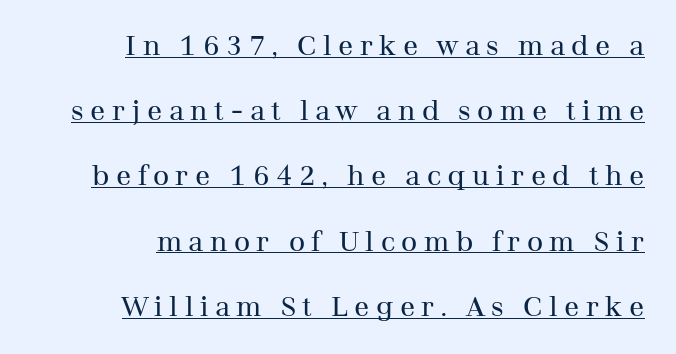
The image shows 28 px regular-weight serif type, upright; set right-aligned, loose line spacing (2.33x), unusually wide letter spacing (+0.23 em), underlined; medium stroke contrast and a medium x-height.
